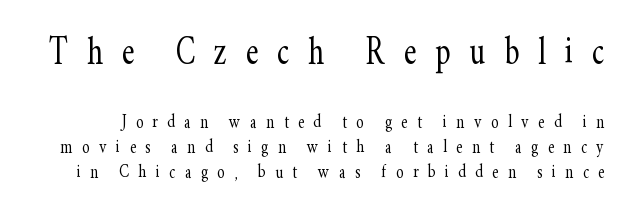
Q: Is the text bold? A: No.
Q: Is the text italic (slanted)? A: No, it is upright.
Q: Is the typeface a serif or a sans-serif typeface? A: Serif.
Q: Is the text underlined? A: No.
Q: Is the spacing between letters normal or unusually wide? A: Unusually wide.
Q: Is the spacing between lines tight, normal or loose? A: Tight.
Q: Which block of text is set in a larger size, the first (top) or the second (bottom)? A: The first (top) one.
Q: Width (condensed, normal, or wide)? A: Condensed.
Q: Stroke contrast? A: Low.
Q: x-height? A: Small.
Q: Monospaced? A: No.
